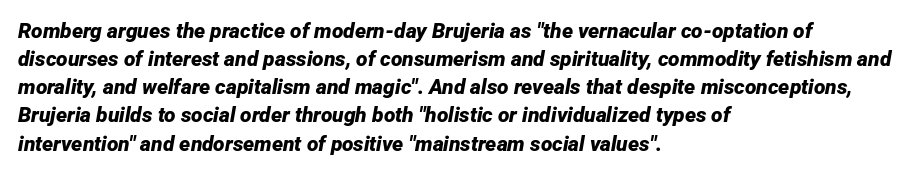
Q: Is the text bold? A: Yes.
Q: Is the text italic (slanted)? A: Yes, it leans right by about 12 degrees.
Q: Is the text underlined? A: No.
Q: How is the paragraph aligned? A: Left-aligned.
Q: Is the spacing between letters normal or unusually wide? A: Normal.
Q: Is the spacing between lines tight, normal or loose? A: Normal.
